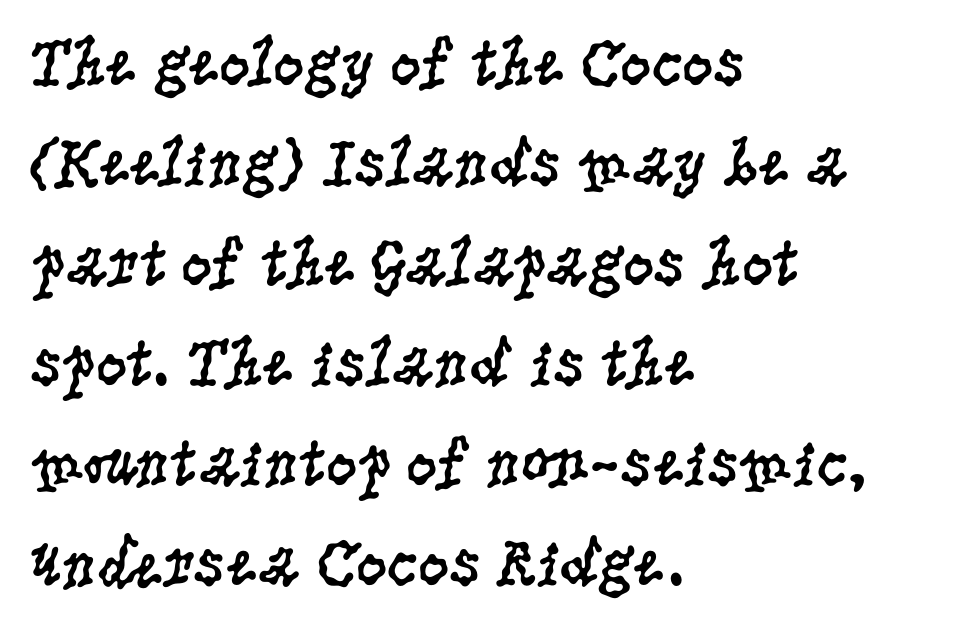
{"serif": "yes", "bold": "no", "weight": "regular", "width": "condensed", "stroke_contrast": "low", "x_height": "large", "monospaced": "no", "underline": "no", "align": "left", "line_spacing": "normal", "line_spacing_ratio": 1.45, "letter_spacing": "normal", "letter_spacing_em": 0.0, "glyph_px": 69}
